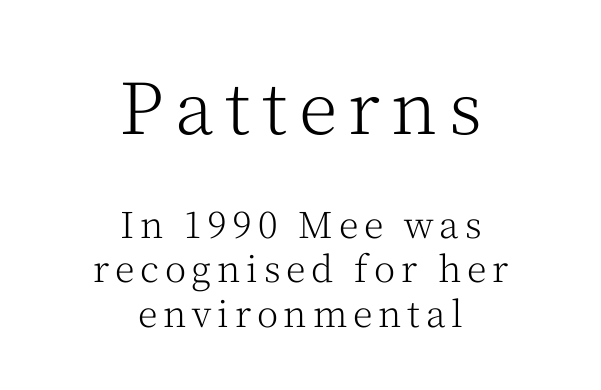
The initial chunk of copy outweighs the following chunk in type size. Ascenders rise straight up at ninety degrees. Weight class: somewhere from thin through regular. This sample has the flowing, uneven cadence of proportional lettering. Words float on clear page, feet unadorned. Both edges are ragged and mirror each other, which tells us the setting is centered.
